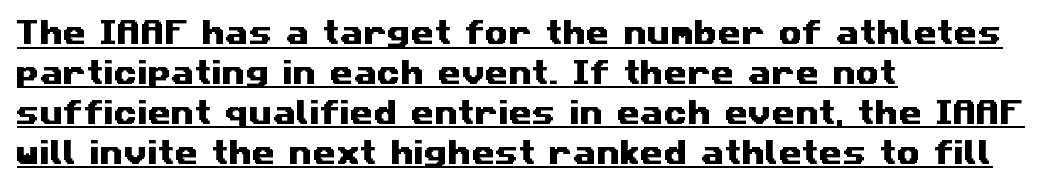
The line-height multiplier appears to be the usual default. Each word holds together tightly as a unit, with standard inter-letter gaps. The words here are underlined. Each line starts at the same left margin while the right side varies.
